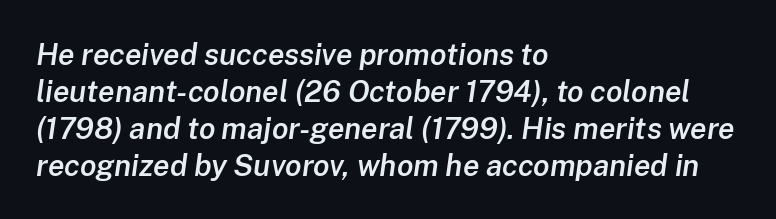
Q: Is the text bold? A: Semi-bold.
Q: Is the text italic (slanted)? A: Yes, it leans right by about 8 degrees.
Q: Is the text underlined? A: No.
Q: How is the paragraph aligned? A: Left-aligned.
Q: Is the spacing between letters normal or unusually wide? A: Normal.
Q: Width (condensed, normal, or wide)? A: Normal.
Q: Stroke contrast? A: Low.
Q: x-height? A: Medium.
Q: Monospaced? A: No.
